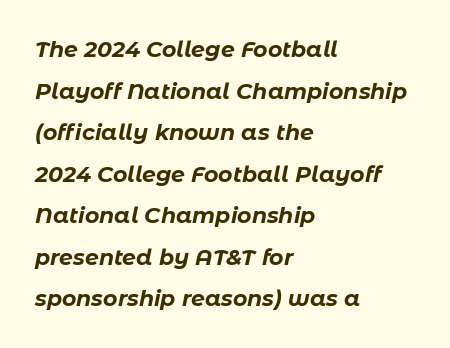
Q: Is the text bold? A: Yes.
Q: Is the text italic (slanted)? A: Yes, it leans right by about 11 degrees.
Q: Is the text underlined? A: No.
Q: How is the paragraph aligned? A: Left-aligned.
Q: Is the spacing between letters normal or unusually wide? A: Normal.
